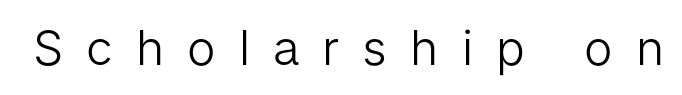
Q: Is the text bold? A: No.
Q: Is the text italic (slanted)? A: No, it is upright.
Q: Is the typeface a serif or a sans-serif typeface? A: Sans-serif.
Q: Is the text underlined? A: No.
Q: Is the spacing between letters normal or unusually wide? A: Unusually wide.
Q: Width (condensed, normal, or wide)? A: Normal.
Q: Stroke contrast? A: Low.
Q: x-height? A: Medium.
Q: Monospaced? A: No.
